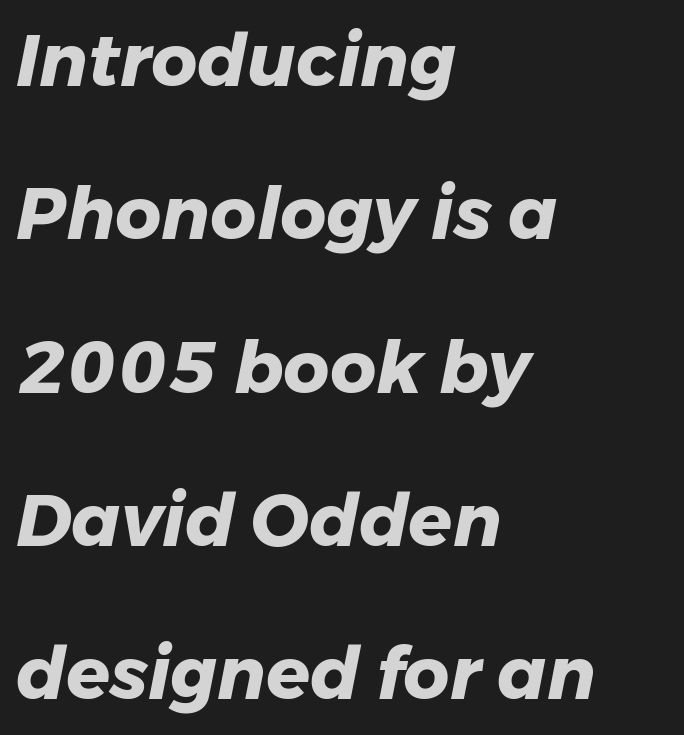
Successive baselines arrive slowly, with a big drop between each. Clear beneath every line of the passage. Each glyph is drawn with heavy, bold strokes. Students, note that the glyphs here touch the page at normal intervals. Short and long lines alike share a common starting point at left.
